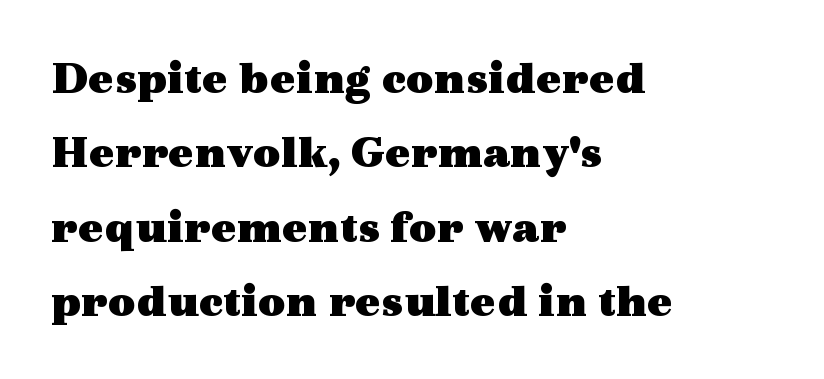
{"serif": "yes", "italic": "no", "bold": "yes", "weight": "heavy", "width": "wide", "x_height": "medium", "monospaced": "no", "underline": "no", "align": "left", "line_spacing": "normal", "line_spacing_ratio": 1.55, "letter_spacing": "normal", "letter_spacing_em": 0.0, "glyph_px": 48}
